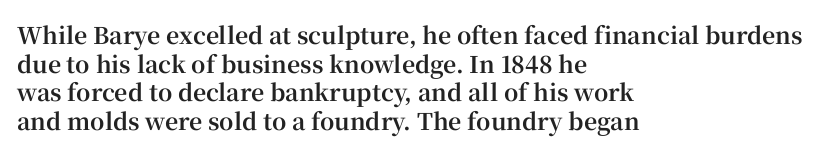
In CSS terms this would be text-align: left. On the weight axis this lands at bold, roughly 700. No word sits above an underline. Regarding leading, the lines here are spaced in the standard way. Quick note: not italic, upright. Glyph-to-glyph distance matches everyday printed text.
